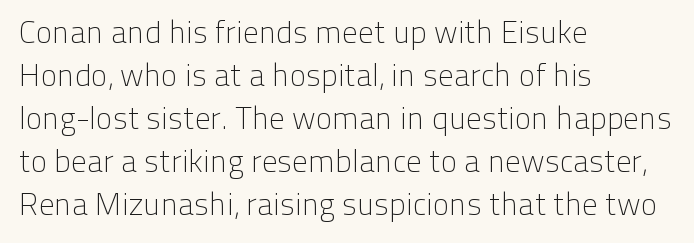
{"serif": "no", "italic": "no", "bold": "no", "weight": "light", "width": "normal", "stroke_contrast": "low", "x_height": "medium", "monospaced": "no", "underline": "no", "align": "left", "line_spacing": "normal", "line_spacing_ratio": 1.39, "letter_spacing": "normal", "letter_spacing_em": 0.0, "glyph_px": 31}
